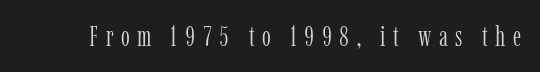
This rendering employs a face with finishing strokes, i.e., a serif. Any mark beneath the type? The region is blank. The strokes are not fattened; the text isn't bold. Words appear elongated and porous because spacing is wide.
